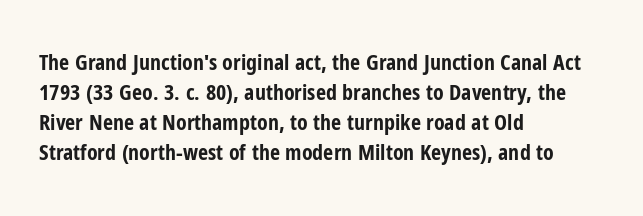
{"italic": "no", "bold": "yes", "underline": "no", "align": "left", "line_spacing": "normal", "line_spacing_ratio": 1.36, "letter_spacing": "normal", "letter_spacing_em": 0.0, "glyph_px": 22}
